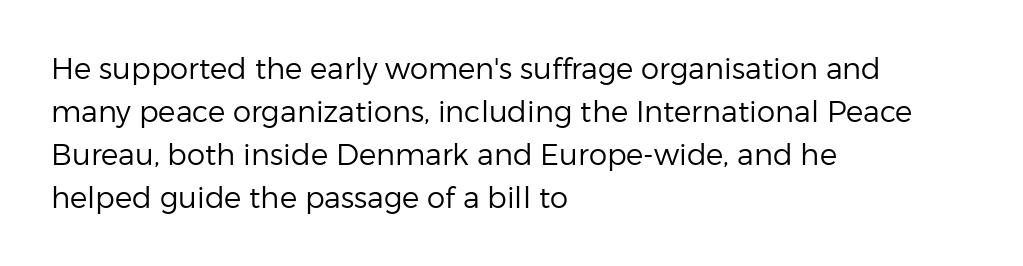
The lines are quadded left. Spacing verdict: proportional, widths tailored to each character. Rows of type keep a routine distance in the vertical direction. Font category for this specimen: sans-serif. The axis of the letterforms is exactly vertical.
